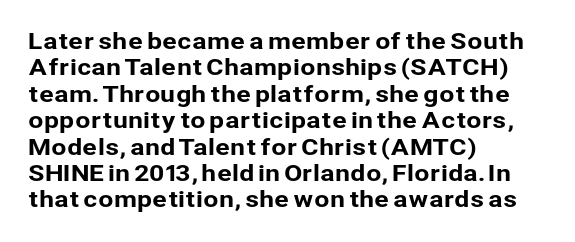
{"italic": "no", "underline": "no", "align": "left", "line_spacing_ratio": 1.2, "letter_spacing": "normal", "letter_spacing_em": 0.0, "glyph_px": 22}
